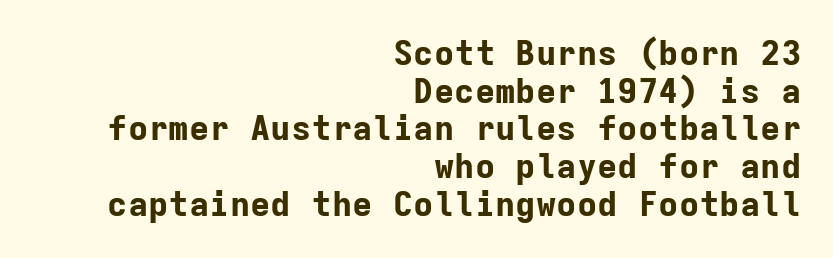
The image shows 34 px bold sans-serif type, upright, monospaced; set right-aligned, tight line spacing (1.11x), normal letter spacing, not underlined; low stroke contrast and a medium x-height.
